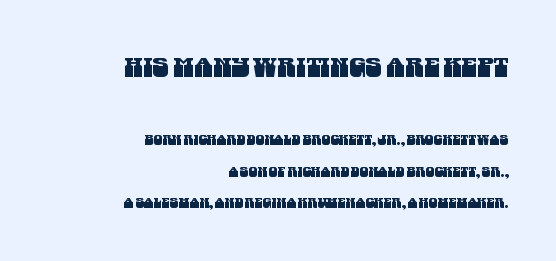
Q: Is the text underlined? A: No.
Q: How is the paragraph aligned? A: Right-aligned.
Q: Is the spacing between letters normal or unusually wide? A: Normal.
Q: Is the spacing between lines tight, normal or loose? A: Loose.
Q: Which block of text is set in a larger size, the first (top) or the second (bottom)? A: The first (top) one.
